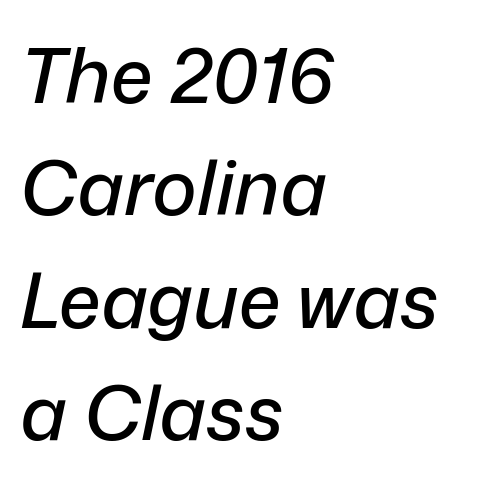
Q: Is the text italic (slanted)? A: Yes, it leans right by about 12 degrees.
Q: Is the text underlined? A: No.
Q: How is the paragraph aligned? A: Left-aligned.
Q: Is the spacing between letters normal or unusually wide? A: Normal.
Q: Is the spacing between lines tight, normal or loose? A: Normal.
Q: Width (condensed, normal, or wide)? A: Normal.
Q: Stroke contrast? A: Low.
Q: x-height? A: Medium.
Q: Monospaced? A: No.
